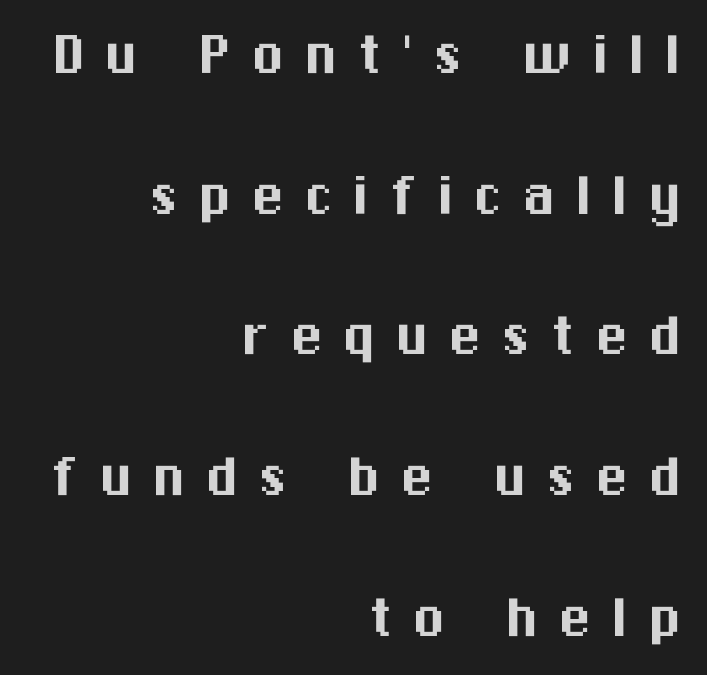
{"serif": "no", "italic": "no", "width": "normal", "stroke_contrast": "medium", "x_height": "medium", "monospaced": "no", "underline": "no", "align": "right", "line_spacing": "loose", "line_spacing_ratio": 2.1, "letter_spacing": "wide", "letter_spacing_em": 0.29, "glyph_px": 67}
